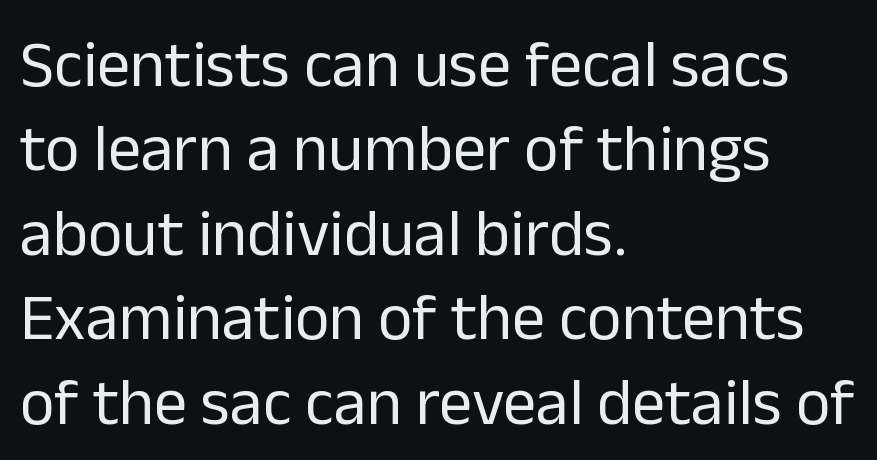
{"serif": "no", "italic": "no", "bold": "no", "weight": "regular", "width": "normal", "stroke_contrast": "low", "x_height": "medium", "monospaced": "no", "underline": "no", "align": "left", "line_spacing": "normal", "line_spacing_ratio": 1.28, "letter_spacing": "normal", "letter_spacing_em": 0.0, "glyph_px": 66}
